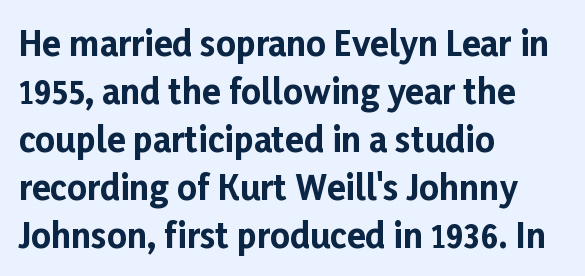
Every row of glyphs begins at an identical x-position on the left. The tracking reads as untouched default to a designer's eye. The designer left line spacing at the default. Anything drawn beneath the words? Only blank space. Type style note: lacks serifs.
